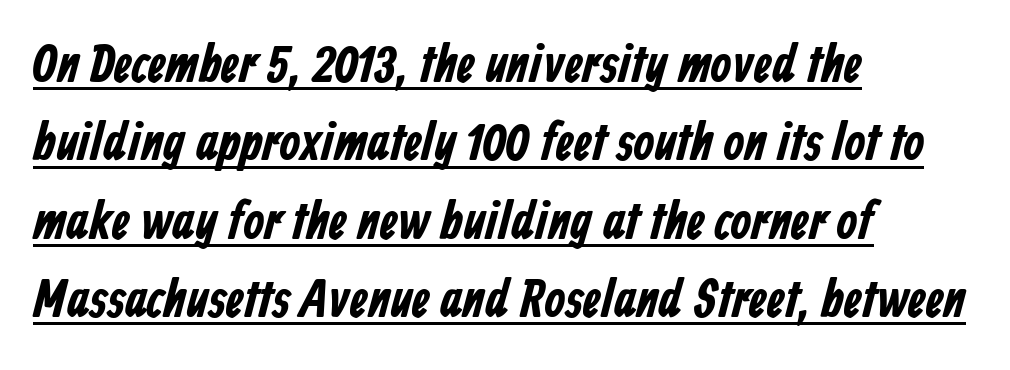
{"serif": "no", "bold": "yes", "weight": "bold", "width": "condensed", "stroke_contrast": "low", "x_height": "medium", "monospaced": "no", "underline": "yes", "align": "left", "line_spacing": "normal", "line_spacing_ratio": 1.45, "letter_spacing": "normal", "letter_spacing_em": 0.0, "glyph_px": 54}
